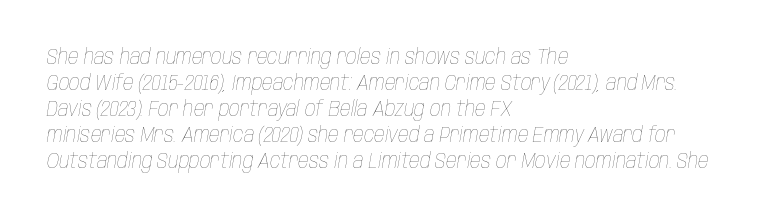
When letters slant like this, we call the style italic. Layout note: lines flush left. A typesetter would call this zero additional tracking. The cut favours lightness, reaching ordinary text weight at its darkest. The passage shown is not underscored anywhere.
